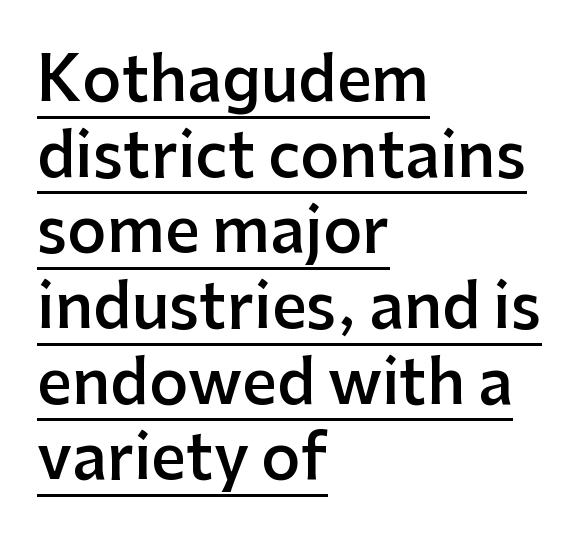
The image shows 61 px semibold sans-serif type, upright; set left-aligned, line spacing 1.24x, normal letter spacing, underlined; low stroke contrast and a medium x-height.
